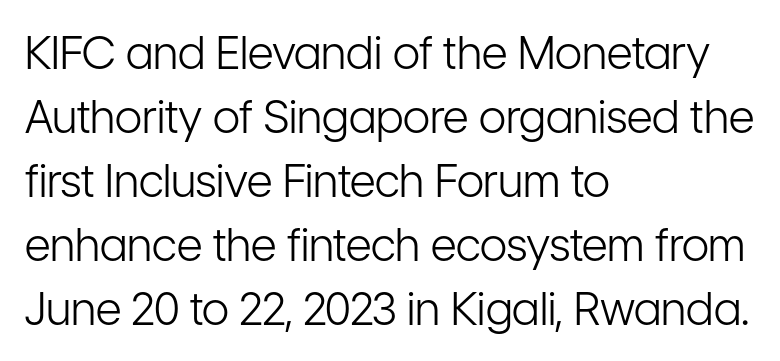
The image shows 45 px light, condensed sans-serif type, upright; set left-aligned, normal line spacing (1.42x), normal letter spacing, not underlined; low stroke contrast and a medium x-height.
